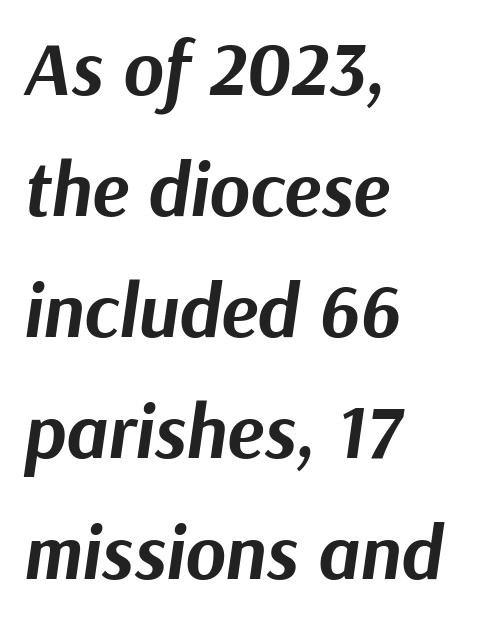
{"italic": "yes", "lean": "right", "slant_degrees": 9, "bold": "yes", "weight": "bold", "width": "normal", "stroke_contrast": "medium", "x_height": "medium", "monospaced": "no", "underline": "no", "align": "left", "line_spacing": "normal", "line_spacing_ratio": 1.57, "letter_spacing": "normal", "letter_spacing_em": 0.0, "glyph_px": 77}
